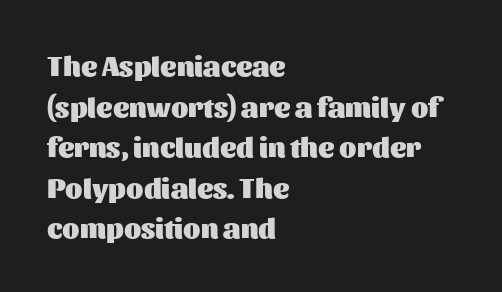
Q: Is the text bold? A: Yes.
Q: Is the text italic (slanted)? A: No, it is upright.
Q: Is the typeface a serif or a sans-serif typeface? A: Sans-serif.
Q: Is the text underlined? A: No.
Q: How is the paragraph aligned? A: Left-aligned.
Q: Is the spacing between letters normal or unusually wide? A: Normal.
Q: Is the spacing between lines tight, normal or loose? A: Normal.
Q: Width (condensed, normal, or wide)? A: Normal.
Q: Stroke contrast? A: Medium.
Q: x-height? A: Medium.
Q: Monospaced? A: No.
